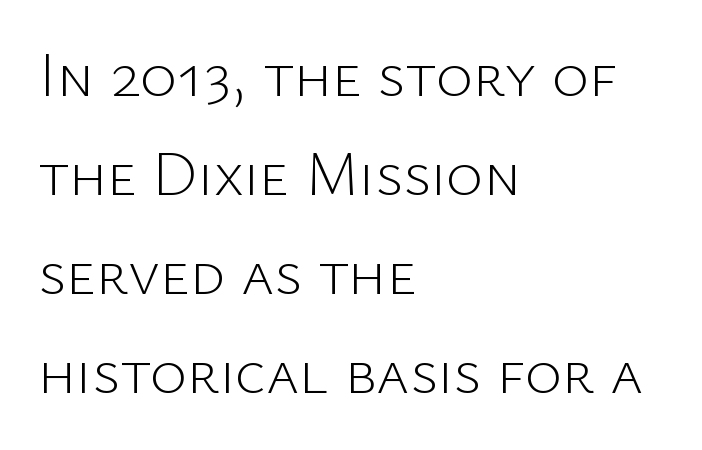
The image shows 63 px light sans-serif type, upright; set left-aligned, normal line spacing (1.57x), normal letter spacing, not underlined; low stroke contrast and a medium x-height.
